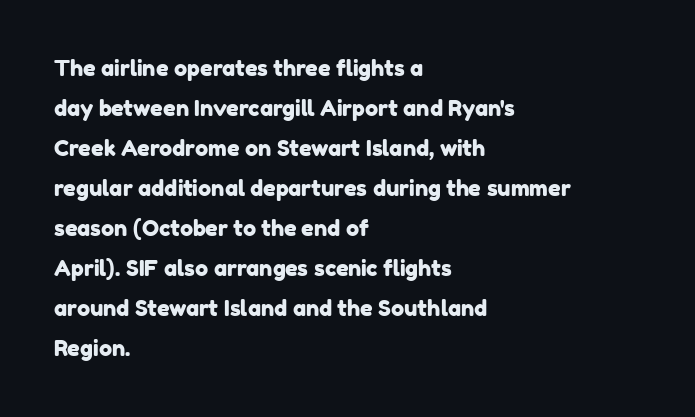
Underlining? Definitely not there. This rendering leaves character spacing at its baseline value. The passage is arranged the way most books set body copy — flush left.
